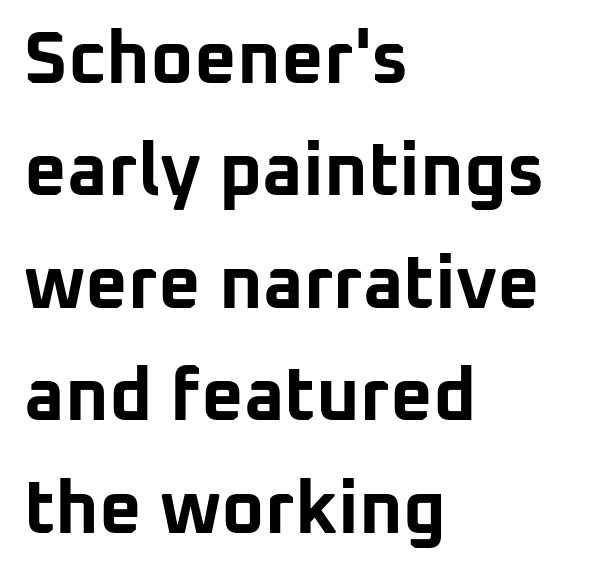
The image shows 74 px bold sans-serif type, upright; set left-aligned, normal line spacing (1.52x), normal letter spacing, not underlined; low stroke contrast and a medium x-height.
